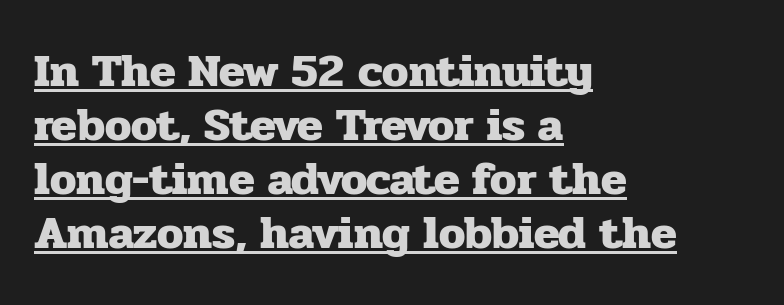
The image shows 47 px heavy serif type, upright; set left-aligned, tight line spacing (1.15x), normal letter spacing, underlined; low stroke contrast and a medium x-height.
